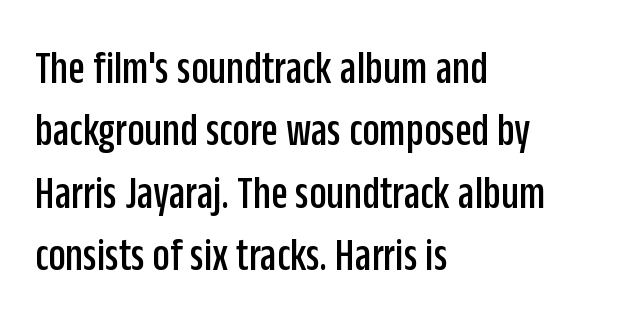
The image shows 48 px condensed sans-serif type, upright; set left-aligned, normal line spacing (1.3x), normal letter spacing, not underlined; low stroke contrast and a large x-height.
